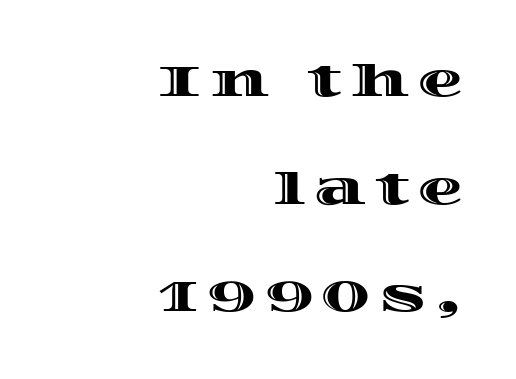
The image shows 45 px wide type, upright; set right-aligned, loose line spacing (2.39x), not underlined; a large x-height.
